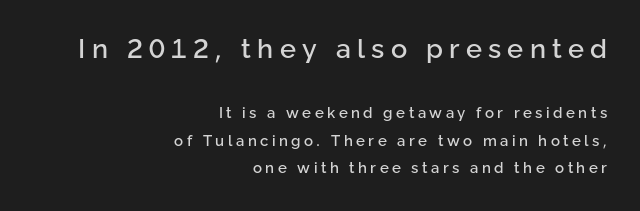
In this sample the first text group is rendered at the bigger scale. Tall strokes in this sample are plumb rather than angled. Underline: absent. A flush-right, rag-left setting is used for this passage.
